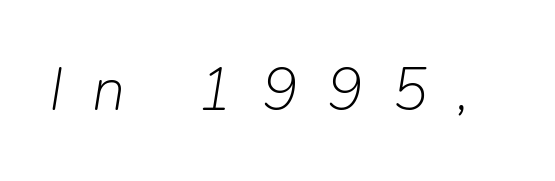
Q: Is the text bold? A: No.
Q: Is the text italic (slanted)? A: Yes, it leans right by about 9 degrees.
Q: Is the text underlined? A: No.
Q: Is the spacing between letters normal or unusually wide? A: Unusually wide.
Q: Width (condensed, normal, or wide)? A: Normal.
Q: Stroke contrast? A: Low.
Q: x-height? A: Medium.
Q: Monospaced? A: No.
